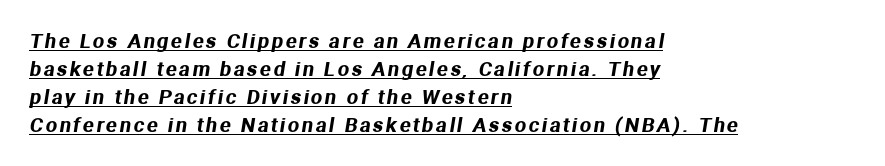
{"underline": "yes", "align": "left", "line_spacing": "normal", "line_spacing_ratio": 1.4, "glyph_px": 20}
